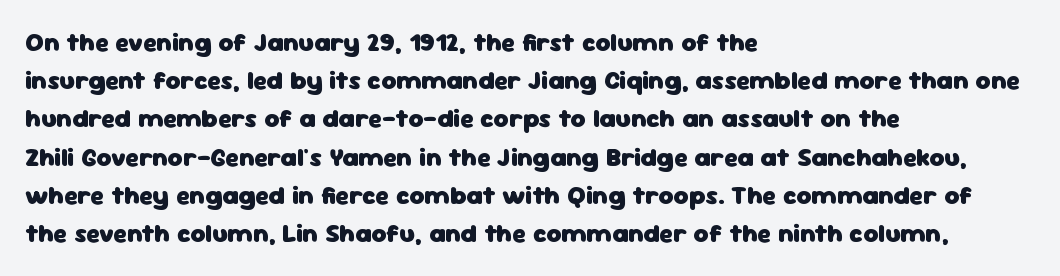
One glance says typical: line gaps are just what's usual. Students, note that the glyphs here touch the page at normal intervals. When letters stand straight like this, we call the style roman or upright. The string is rendered with underlining switched off. Casual observation: everything's shoved over to the left.
